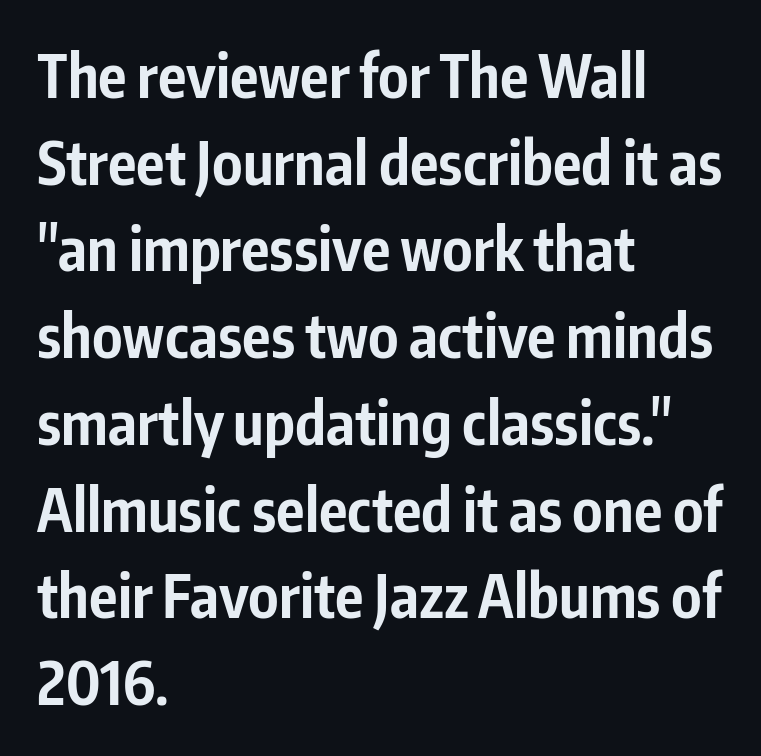
All the whitespace from short lines collects on the right. These lines carry a lot of weight — the face is fully bold. No word sits above an underline. The font's upright variant was chosen for this text. The face used here is a sans, in the tradition of grotesques and geometrics. The face used here is rendered with its standard letterfit.
